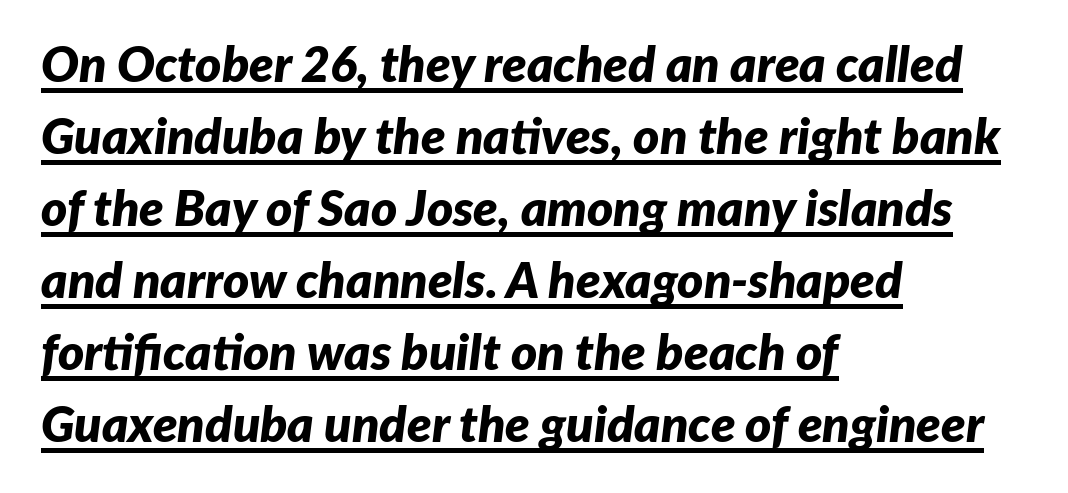
{"italic": "yes", "lean": "right", "slant_degrees": 7, "bold": "yes", "weight": "bold", "width": "normal", "stroke_contrast": "low", "x_height": "medium", "monospaced": "no", "underline": "yes", "align": "left", "line_spacing": "normal", "line_spacing_ratio": 1.44, "letter_spacing": "normal", "letter_spacing_em": 0.0, "glyph_px": 50}
